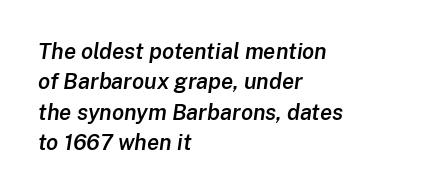
Q: Is the text bold? A: Semi-bold.
Q: Is the text italic (slanted)? A: Yes, it leans right by about 8 degrees.
Q: Is the text underlined? A: No.
Q: How is the paragraph aligned? A: Left-aligned.
Q: Is the spacing between letters normal or unusually wide? A: Normal.
Q: Is the spacing between lines tight, normal or loose? A: Normal.
